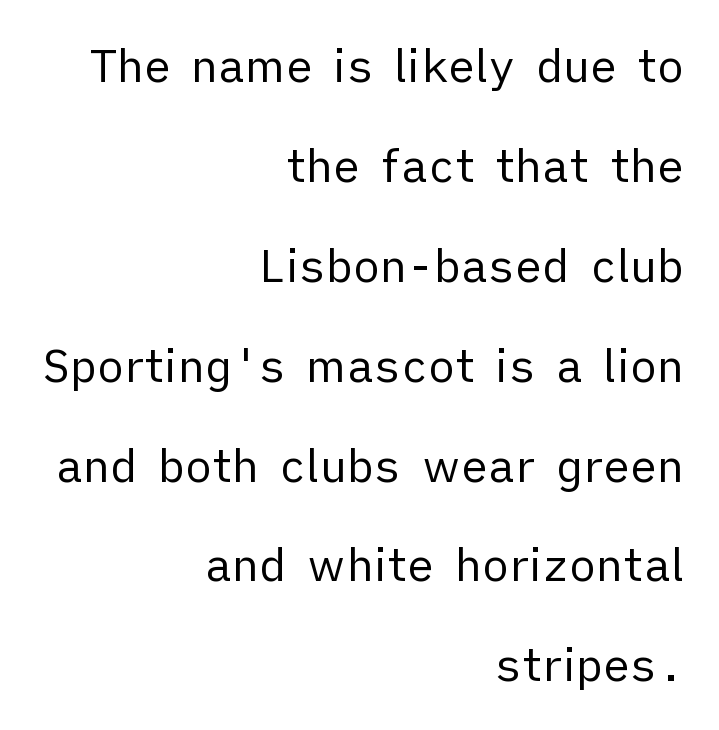
{"serif": "no", "italic": "no", "bold": "no", "weight": "regular", "width": "normal", "stroke_contrast": "low", "x_height": "medium", "monospaced": "no", "underline": "no", "align": "right", "line_spacing": "loose", "line_spacing_ratio": 2.22, "letter_spacing": "normal", "letter_spacing_em": 0.0, "glyph_px": 45}
